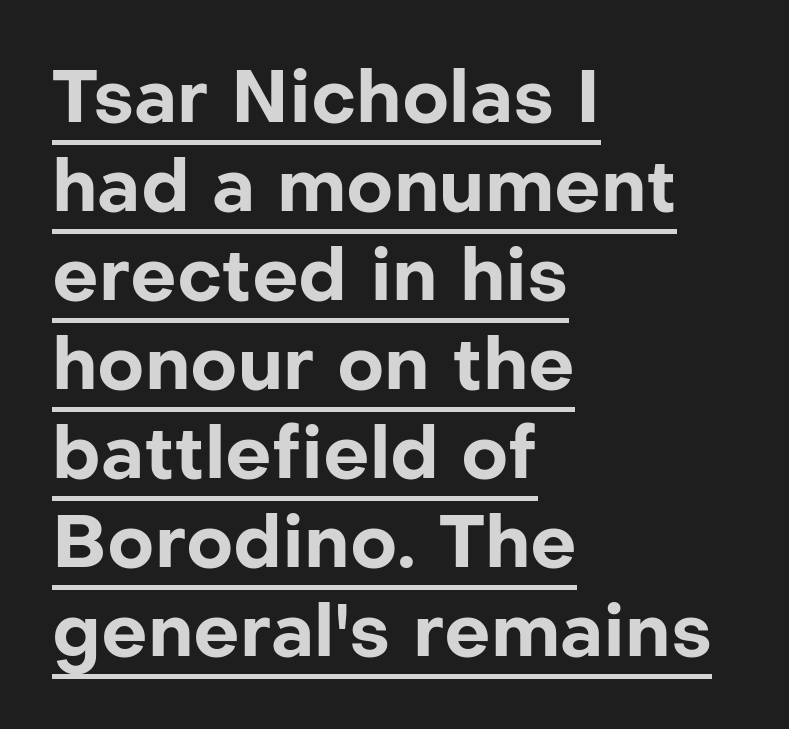
Is there any slant? The stems are plumb. Are there feet on the stems? There aren't — it's a sans. Set as a true bold cut, around the 700 mark. Underlining? Definitely there. This sample has the flowing, uneven cadence of proportional lettering.
